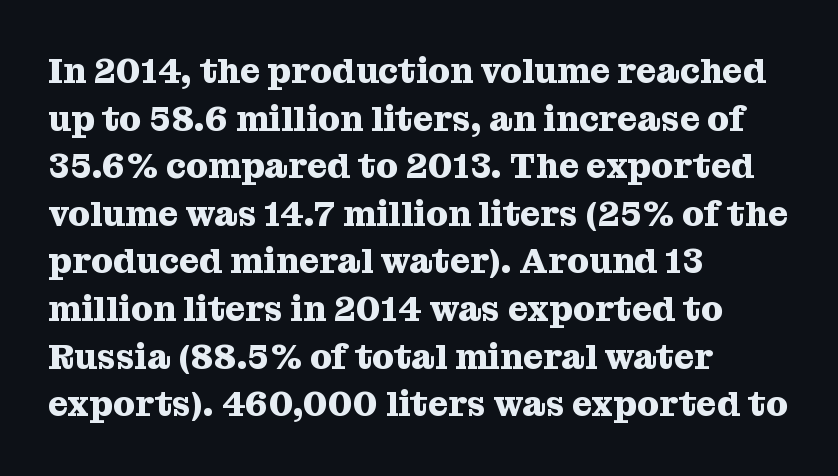
The image shows 35 px heavy serif type, upright; set left-aligned, normal line spacing (1.36x), normal letter spacing, not underlined; medium stroke contrast and a medium x-height.
